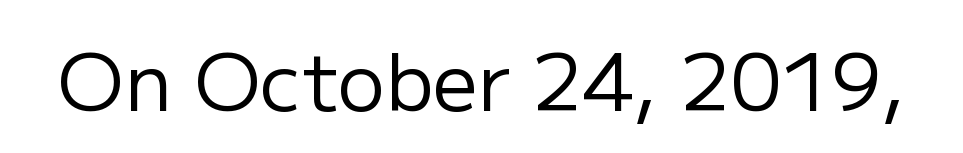
The image shows 79 px regular-weight sans-serif type, upright; set normal letter spacing, not underlined; low stroke contrast and a medium x-height.
